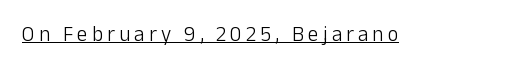
Stroke mass is kept to a normal reading level or below. Somebody hit Ctrl+U on this one — the words are underlined. Tall strokes in this sample are plumb rather than angled. The letterforms stand isolated, each surrounded by extra space.
